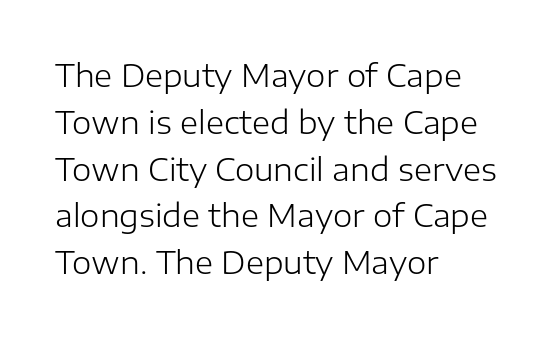
The image shows 31 px light sans-serif type, upright; set left-aligned, normal line spacing (1.51x), normal letter spacing, not underlined; low stroke contrast and a medium x-height.
